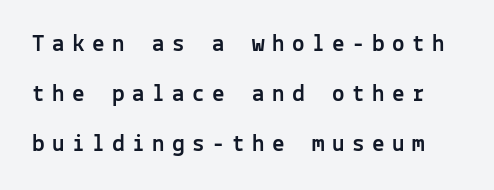
The image shows 25 px text type, upright; set loose line spacing (2.0x), unusually wide letter spacing (+0.3 em), not underlined.
